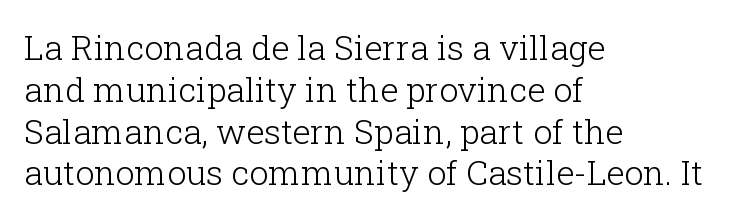
Are there feet on the stems? There are — it's a serif. A student would call this left alignment; a typographer would say flush left, rag right. The letters stand upright; this is a roman face. The cut favours lightness, reaching ordinary text weight at its darkest. The passage shown has conventional tracking throughout.
